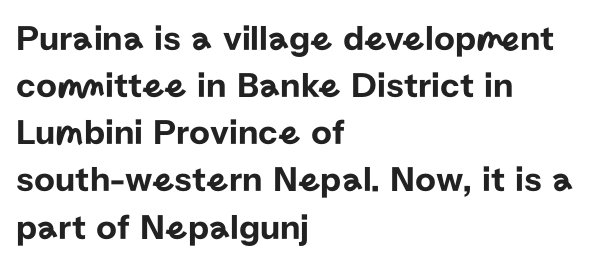
Summary of vertical rhythm: regular, with standard interline spacing. Between one letter and the next there's only the usual sliver of space. Type style note: lacks serifs. Is this a fixed-width face? No — the glyphs have proportional, varying widths. Descenders are the only things crossing below the line.
